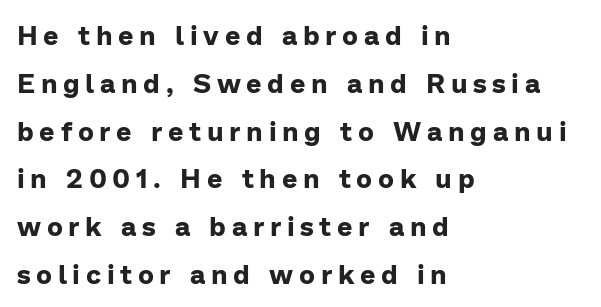
{"italic": "no", "bold": "yes", "underline": "no", "align": "left", "line_spacing_ratio": 1.77, "letter_spacing": "wide", "letter_spacing_em": 0.21, "glyph_px": 27}
